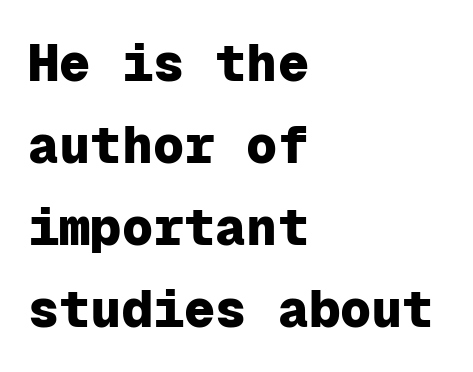
Q: Is the text bold? A: Yes.
Q: Is the text italic (slanted)? A: No, it is upright.
Q: Is the typeface a serif or a sans-serif typeface? A: Sans-serif.
Q: Is the text underlined? A: No.
Q: How is the paragraph aligned? A: Left-aligned.
Q: Is the spacing between letters normal or unusually wide? A: Normal.
Q: Is the spacing between lines tight, normal or loose? A: Normal.
Q: Width (condensed, normal, or wide)? A: Normal.
Q: Stroke contrast? A: Low.
Q: x-height? A: Medium.
Q: Monospaced? A: Yes.
